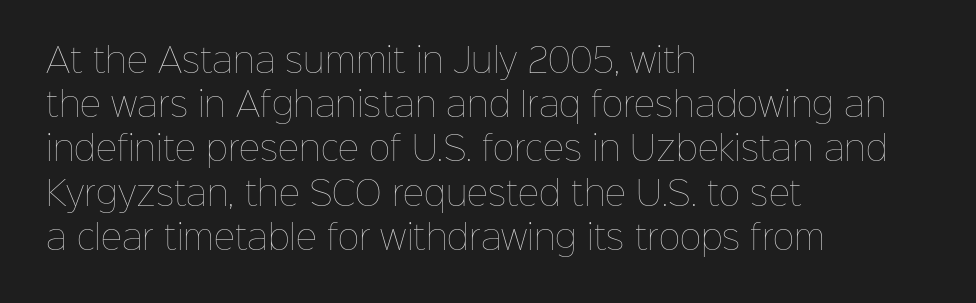
{"italic": "no", "bold": "no", "weight": "thin", "width": "normal", "stroke_contrast": "low", "x_height": "medium", "monospaced": "no", "underline": "no", "align": "left", "line_spacing": "normal", "line_spacing_ratio": 1.34, "letter_spacing": "normal", "letter_spacing_em": 0.0, "glyph_px": 33}
